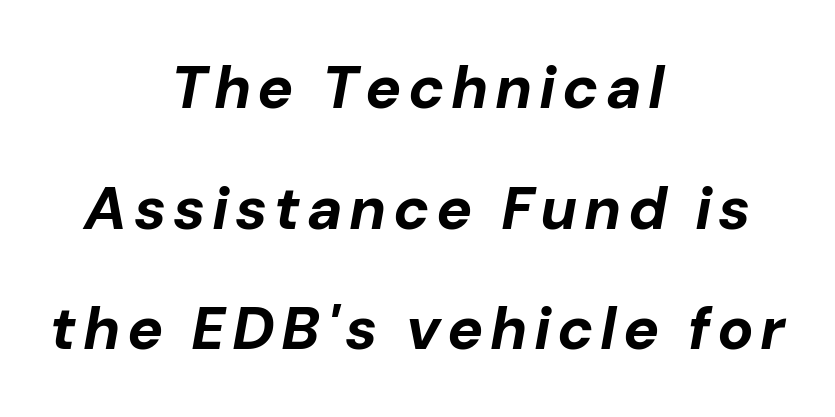
{"italic": "yes", "lean": "right", "slant_degrees": 10, "bold": "yes", "weight": "bold", "width": "normal", "stroke_contrast": "low", "x_height": "medium", "monospaced": "no", "underline": "no", "align": "center", "line_spacing": "loose", "line_spacing_ratio": 2.01, "glyph_px": 60}
